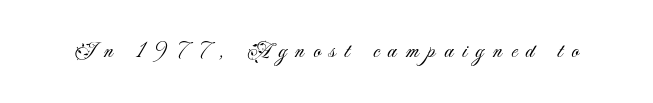
The font sits on the lighter half of the weight spectrum, regular included. Lines of text with bare space underneath. Display-style spreading of the glyphs; the letterfit is very open.
